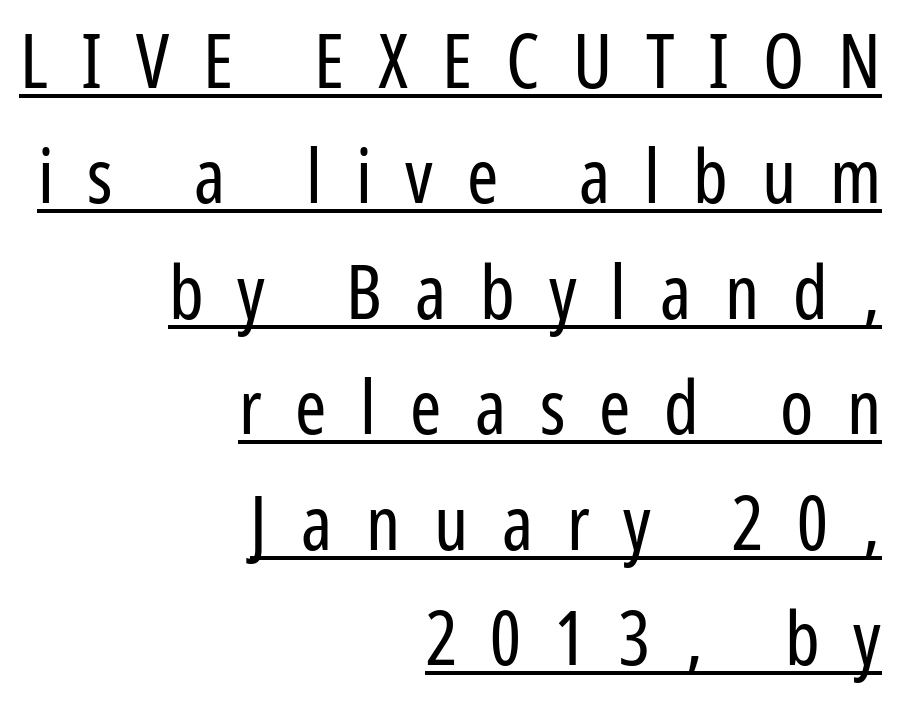
{"serif": "no", "italic": "no", "bold": "no", "weight": "regular", "width": "condensed", "stroke_contrast": "low", "x_height": "medium", "monospaced": "no", "underline": "yes", "align": "right", "line_spacing": "normal", "line_spacing_ratio": 1.54, "letter_spacing": "wide", "letter_spacing_em": 0.45, "glyph_px": 75}
